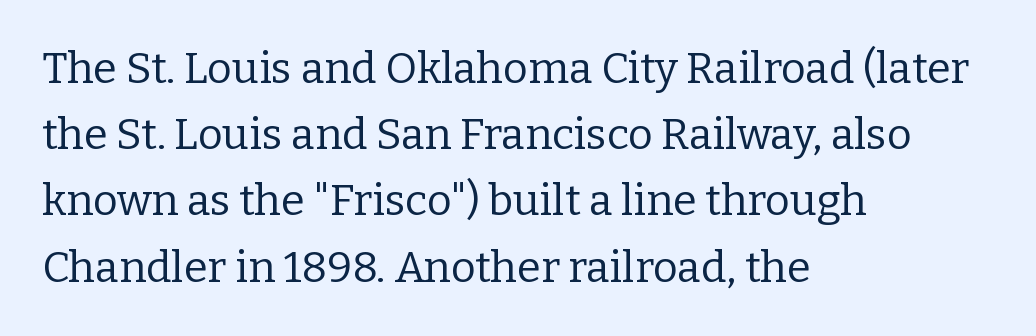
Caption: multi-line text, flush left, ragged right. Is there much room between lines? A standard amount, neither cramped nor airy. A roman cut, with each character standing at attention. How are the letters spaced? Ordinarily, with no added tracking.
